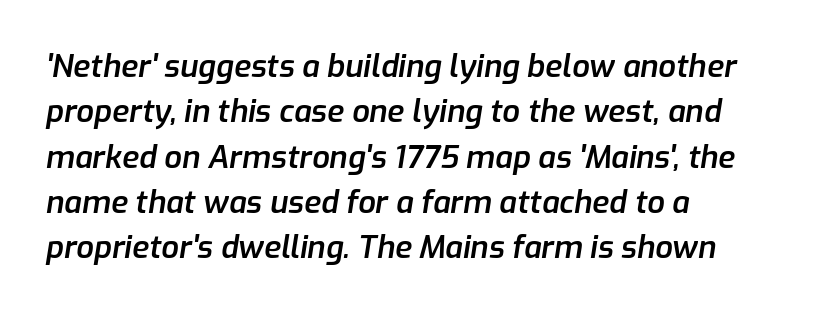
{"italic": "yes", "lean": "right", "slant_degrees": 9, "bold": "semi", "weight": "semibold", "width": "normal", "stroke_contrast": "low", "x_height": "medium", "monospaced": "no", "underline": "no", "align": "left", "line_spacing": "normal", "line_spacing_ratio": 1.46, "letter_spacing": "normal", "letter_spacing_em": 0.0, "glyph_px": 31}
